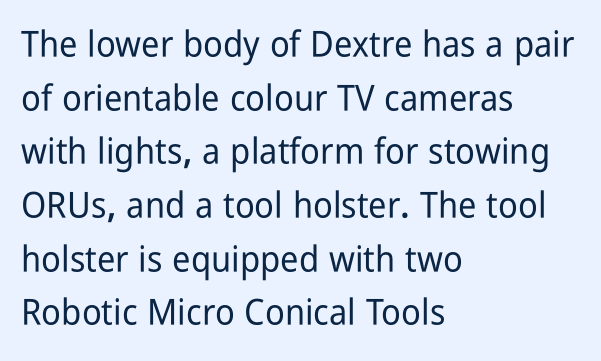
The image shows 36 px condensed sans-serif type, upright; set left-aligned, normal line spacing (1.49x), normal letter spacing, not underlined; low stroke contrast and a medium x-height.
